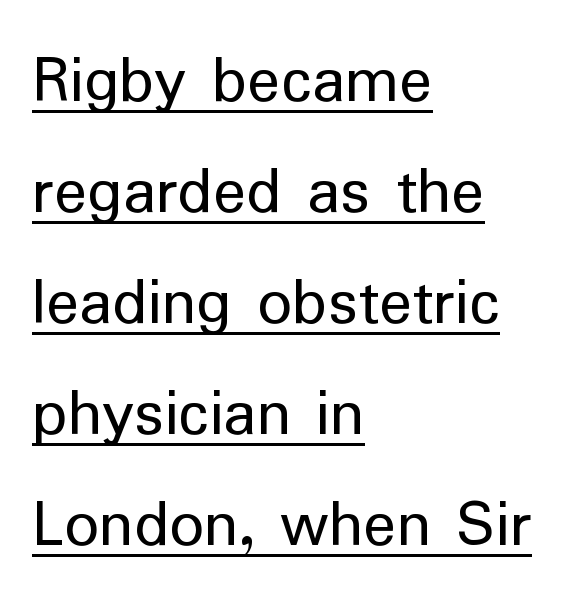
Q: Is the text bold? A: No.
Q: Is the text italic (slanted)? A: No, it is upright.
Q: Is the typeface a serif or a sans-serif typeface? A: Sans-serif.
Q: Is the text underlined? A: Yes.
Q: How is the paragraph aligned? A: Left-aligned.
Q: Is the spacing between letters normal or unusually wide? A: Normal.
Q: Is the spacing between lines tight, normal or loose? A: Normal.
Q: Width (condensed, normal, or wide)? A: Normal.
Q: Stroke contrast? A: Low.
Q: x-height? A: Medium.
Q: Monospaced? A: No.
